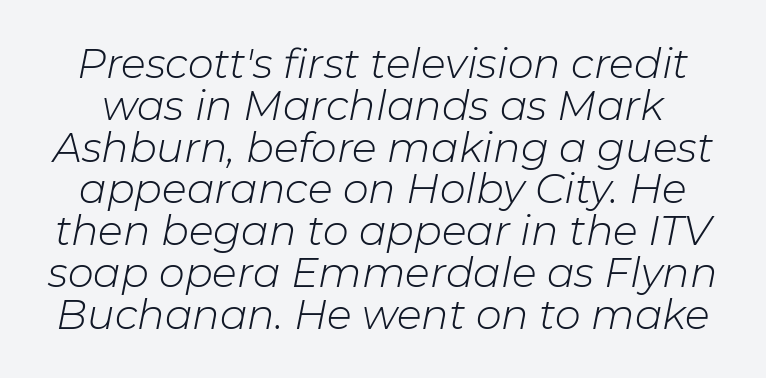
The image shows 41 px light type, italic (leaning right); set tight line spacing (1.02x), normal letter spacing, not underlined; low stroke contrast and a medium x-height.
